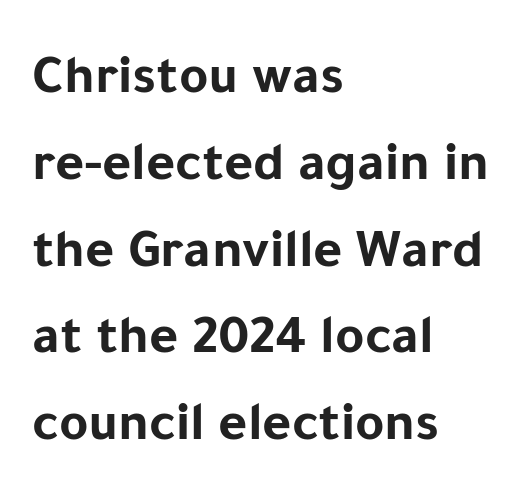
The image shows 56 px bold sans-serif type, upright; set left-aligned, normal line spacing (1.55x), normal letter spacing, not underlined; low stroke contrast and a medium x-height.
